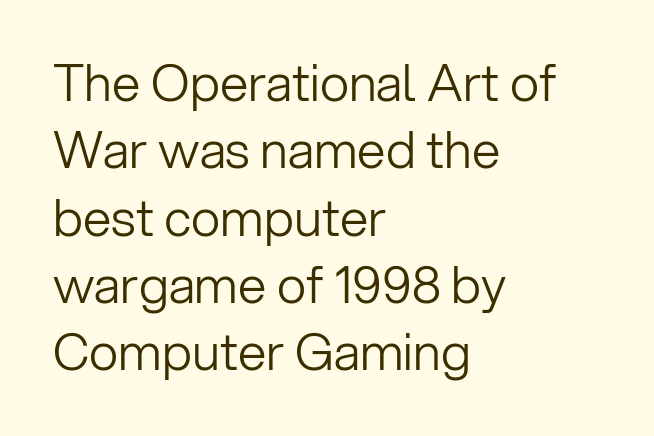
The image shows 51 px light sans-serif type, upright; set left-aligned, normal line spacing (1.32x), normal letter spacing, not underlined; low stroke contrast and a medium x-height.
